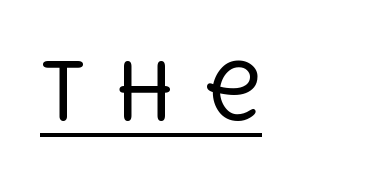
{"serif": "yes", "italic": "no", "bold": "no", "weight": "regular", "width": "normal", "x_height": "large", "monospaced": "no", "underline": "yes", "align": "left", "letter_spacing": "wide", "letter_spacing_em": 0.37, "glyph_px": 78}
